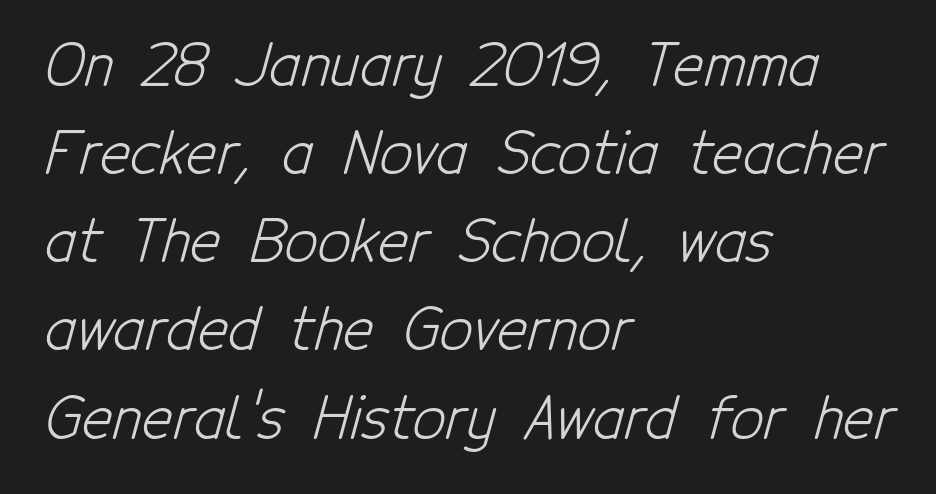
{"serif": "no", "bold": "no", "weight": "light", "width": "condensed", "stroke_contrast": "low", "x_height": "medium", "monospaced": "no", "underline": "no", "align": "left", "line_spacing": "normal", "line_spacing_ratio": 1.52, "letter_spacing": "normal", "letter_spacing_em": 0.0, "glyph_px": 58}
